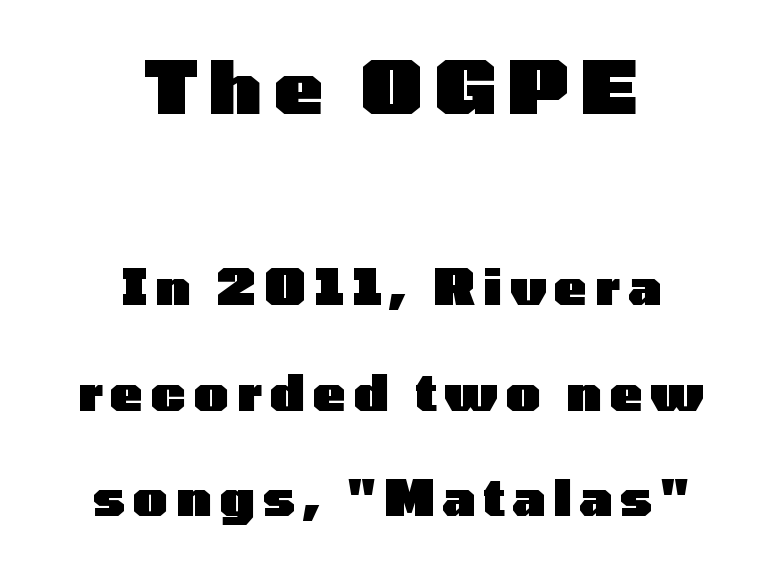
The image shows 73 px heavy, wide sans-serif type, upright; set centered, loose line spacing (2.15x), not underlined; the first (top) block is 1.49x larger; low stroke contrast and a medium x-height.
